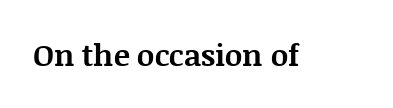
These words are printed bold, with thick strokes throughout. Each letter keeps its own natural width here, so spacing adapts to shape. Are there feet on the stems? There are — it's a serif. What stands out about the letter spacing? Nothing — it is the standard amount.
